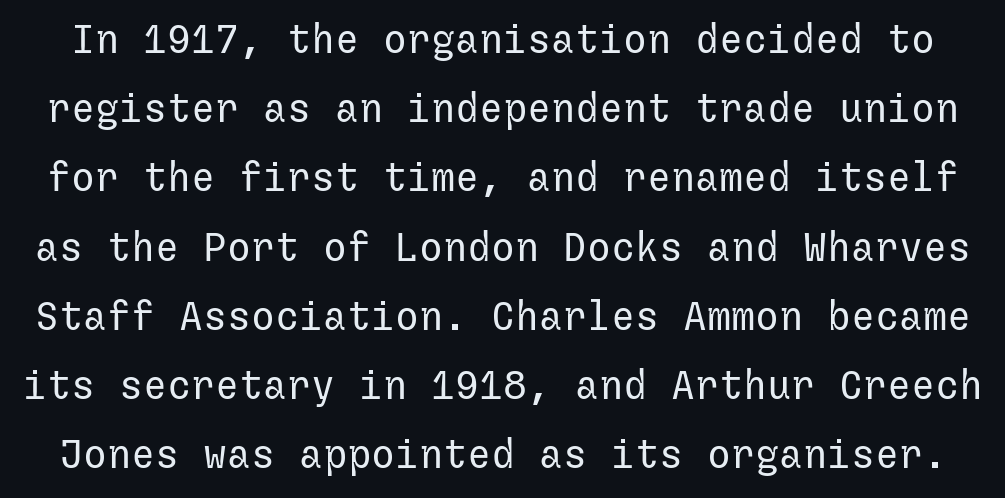
The image shows 40 px regular-weight sans-serif type, upright; set line spacing 1.73x, normal letter spacing, not underlined; low stroke contrast and a medium x-height.
